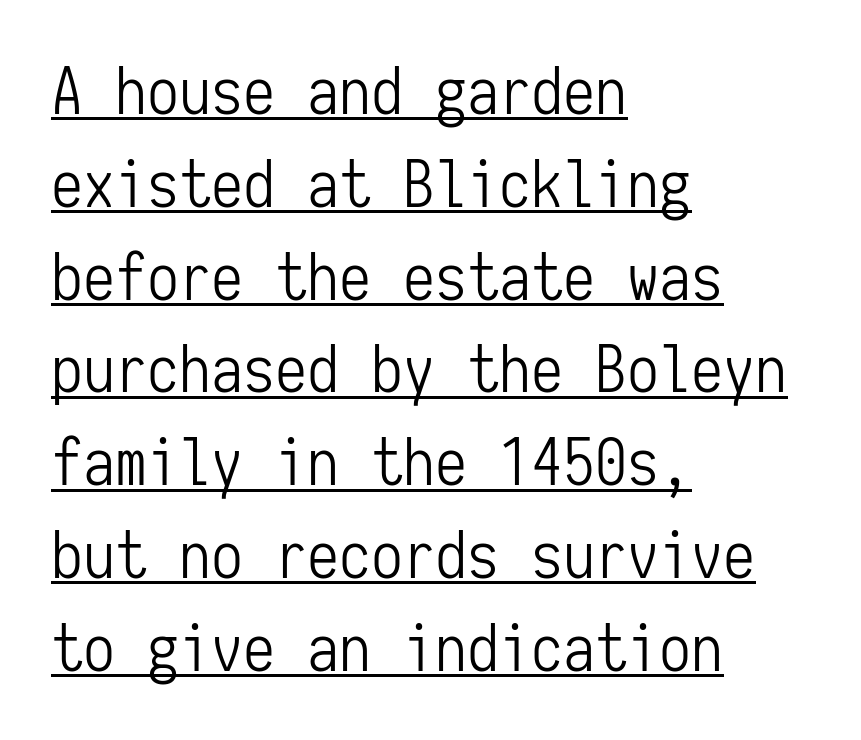
{"serif": "no", "italic": "no", "bold": "no", "weight": "light", "width": "condensed", "stroke_contrast": "low", "x_height": "medium", "monospaced": "yes", "underline": "yes", "align": "left", "line_spacing": "normal", "line_spacing_ratio": 1.45, "letter_spacing": "normal", "letter_spacing_em": 0.0, "glyph_px": 64}
